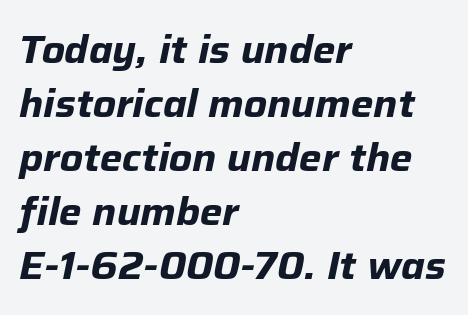
Note the varied advance widths — an 'i' is clearly narrower than an 'm'. Slanted lettering throughout. Quick note: interline space is typical. Spacing between characters is what you'd get straight out of the box. The passage shown is emphatically bold.
